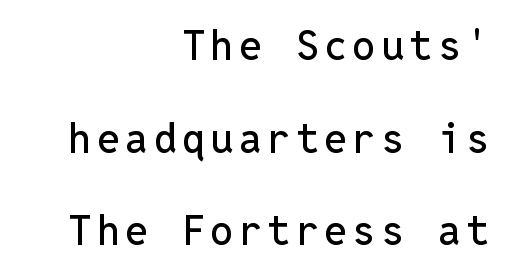
Q: Is the text italic (slanted)? A: No, it is upright.
Q: Is the typeface a serif or a sans-serif typeface? A: Sans-serif.
Q: Is the text underlined? A: No.
Q: How is the paragraph aligned? A: Right-aligned.
Q: Is the spacing between lines tight, normal or loose? A: Loose.
Q: Width (condensed, normal, or wide)? A: Normal.
Q: Stroke contrast? A: Low.
Q: x-height? A: Medium.
Q: Monospaced? A: Yes.
